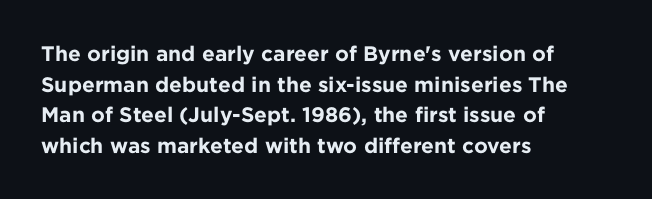
Glyph-to-glyph distance matches everyday printed text. If you drew a line through each stem, it would be perfectly vertical. Horizontal bands of white between lines are of average thickness. Type without underlining. The glyphs have the mass of a bold cut.
